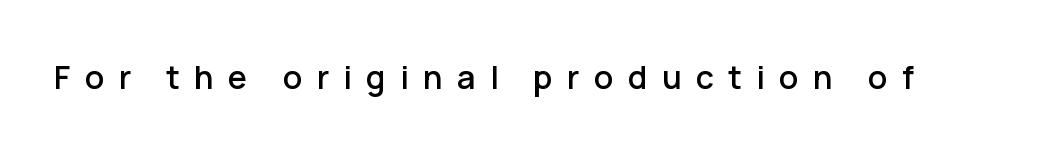
Q: Is the text italic (slanted)? A: No, it is upright.
Q: Is the typeface a serif or a sans-serif typeface? A: Sans-serif.
Q: Is the text underlined? A: No.
Q: Is the spacing between letters normal or unusually wide? A: Unusually wide.
Q: Width (condensed, normal, or wide)? A: Normal.
Q: Stroke contrast? A: Low.
Q: x-height? A: Medium.
Q: Monospaced? A: No.
